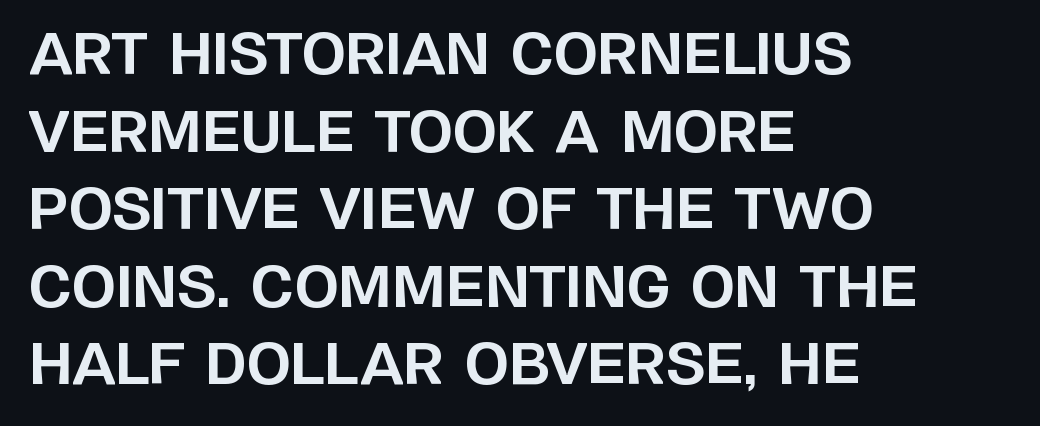
Letterform terminals end flat and unadorned throughout the passage. Caption: standard tracking, unaltered. Italic: no, the glyphs are upright roman. Heavy-handed strokes throughout: this text is bold. Where is the straight margin? On the left.
